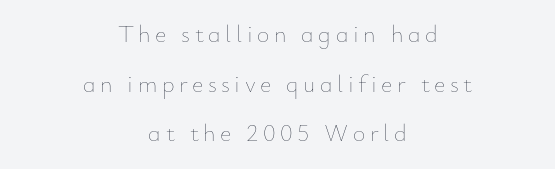
Q: Is the text bold? A: No.
Q: Is the text italic (slanted)? A: No, it is upright.
Q: Is the text underlined? A: No.
Q: How is the paragraph aligned? A: Centered.
Q: Is the spacing between lines tight, normal or loose? A: Loose.
